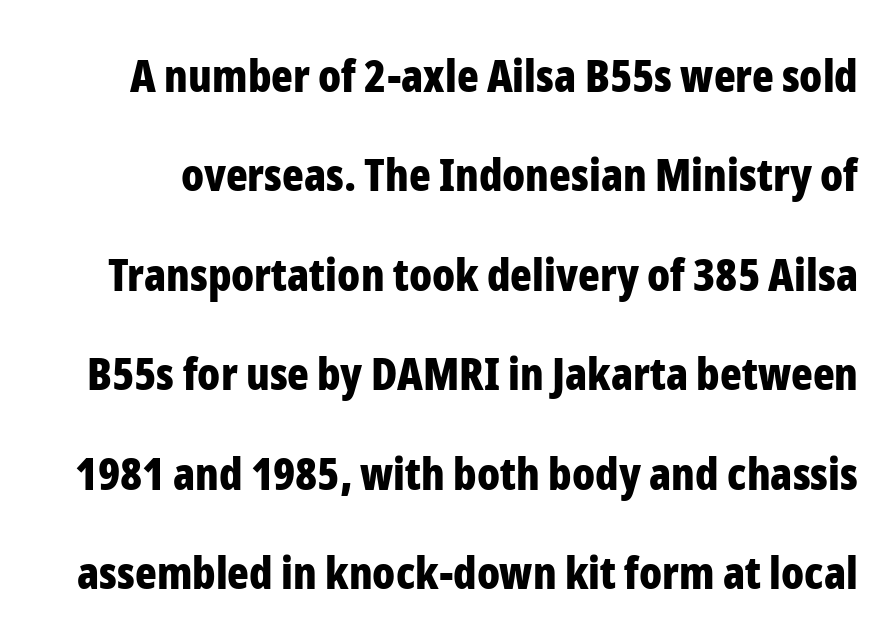
{"serif": "no", "italic": "no", "bold": "yes", "weight": "bold", "width": "condensed", "stroke_contrast": "low", "x_height": "medium", "monospaced": "no", "underline": "no", "line_spacing": "loose", "line_spacing_ratio": 2.21, "letter_spacing": "normal", "letter_spacing_em": 0.0, "glyph_px": 45}
